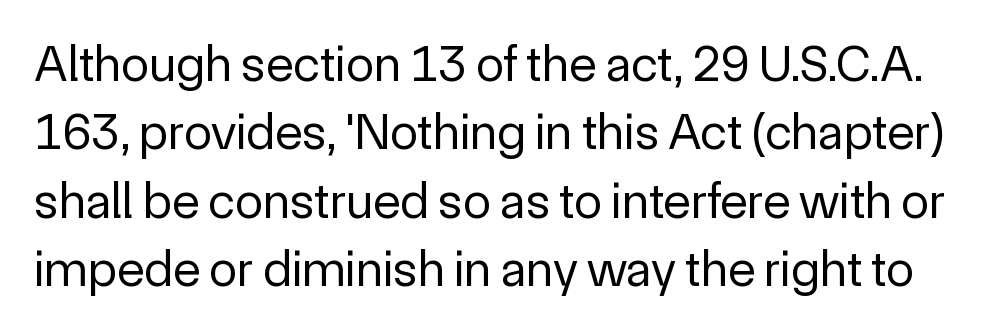
No heavy texture on the line: the type isn't bold. Unmarked baselines from the first word to the last. Successive baselines arrive at the customary interval. Tracking value appears to be zero — textbook default spacing. Is this a fixed-width face? No — the glyphs have proportional, varying widths.
